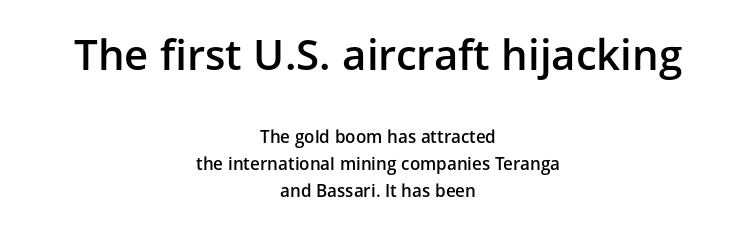
The rendering uses natural spacing where letterforms have individual widths. Block one is the big one; block two sits smaller underneath. No italicization has been applied; the sample stays upright. Weight: semibold (demi). Has an underline been added? It has not. This sample keeps an unexceptional amount of space between lines.
